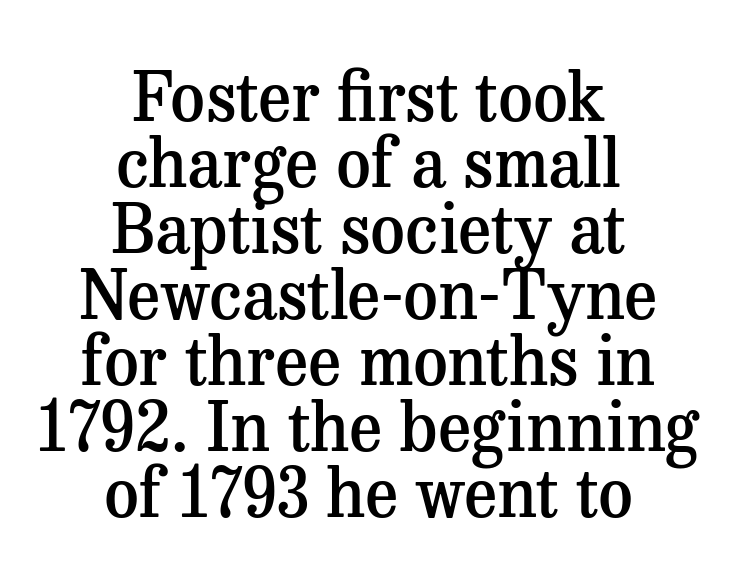
Q: Is the text bold? A: Semi-bold.
Q: Is the text italic (slanted)? A: No, it is upright.
Q: Is the typeface a serif or a sans-serif typeface? A: Serif.
Q: Is the text underlined? A: No.
Q: How is the paragraph aligned? A: Centered.
Q: Is the spacing between letters normal or unusually wide? A: Normal.
Q: Is the spacing between lines tight, normal or loose? A: Tight.
Q: Width (condensed, normal, or wide)? A: Normal.
Q: Stroke contrast? A: Medium.
Q: x-height? A: Medium.
Q: Monospaced? A: No.
